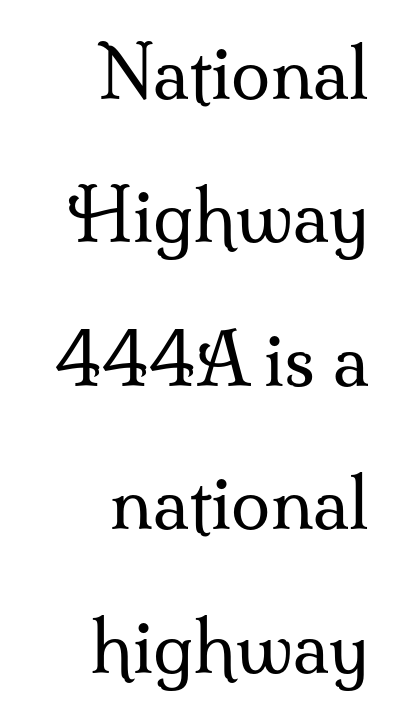
Q: Is the text bold? A: No.
Q: Is the text italic (slanted)? A: No, it is upright.
Q: Is the typeface a serif or a sans-serif typeface? A: Serif.
Q: Is the text underlined? A: No.
Q: How is the paragraph aligned? A: Right-aligned.
Q: Is the spacing between letters normal or unusually wide? A: Normal.
Q: Is the spacing between lines tight, normal or loose? A: Loose.
Q: Width (condensed, normal, or wide)? A: Normal.
Q: Stroke contrast? A: Medium.
Q: x-height? A: Small.
Q: Monospaced? A: No.
